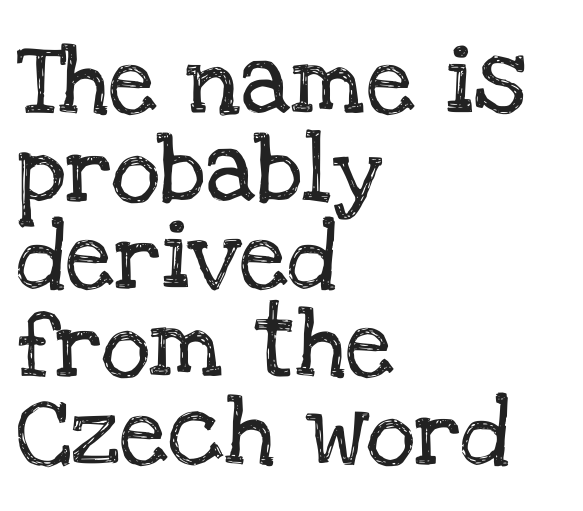
Plain, unruled lines of type. The typeface chosen for these lines features serifs. Caption: multi-line text, flush left, ragged right. The letters sit at their default tracking, neither squeezed nor spread.
